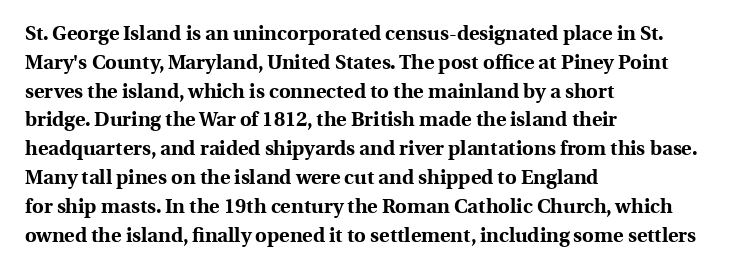
Q: Is the text bold? A: Yes.
Q: Is the text italic (slanted)? A: No, it is upright.
Q: Is the text underlined? A: No.
Q: How is the paragraph aligned? A: Left-aligned.
Q: Is the spacing between letters normal or unusually wide? A: Normal.
Q: Is the spacing between lines tight, normal or loose? A: Normal.
